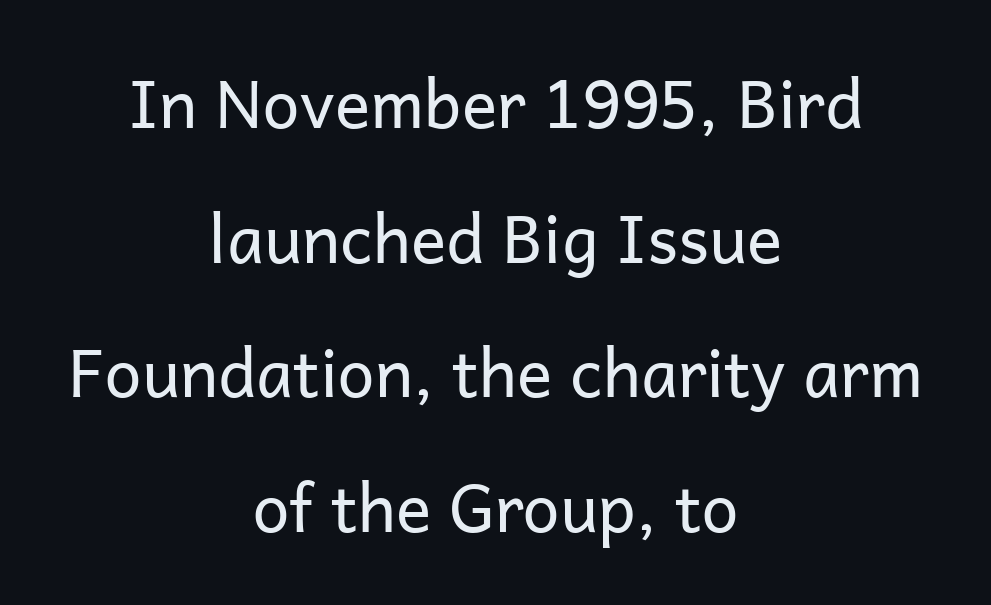
Q: Is the text bold? A: No.
Q: Is the text italic (slanted)? A: No, it is upright.
Q: Is the typeface a serif or a sans-serif typeface? A: Sans-serif.
Q: Is the text underlined? A: No.
Q: How is the paragraph aligned? A: Centered.
Q: Is the spacing between letters normal or unusually wide? A: Normal.
Q: Is the spacing between lines tight, normal or loose? A: Loose.
Q: Width (condensed, normal, or wide)? A: Normal.
Q: Stroke contrast? A: Low.
Q: x-height? A: Medium.
Q: Monospaced? A: No.
